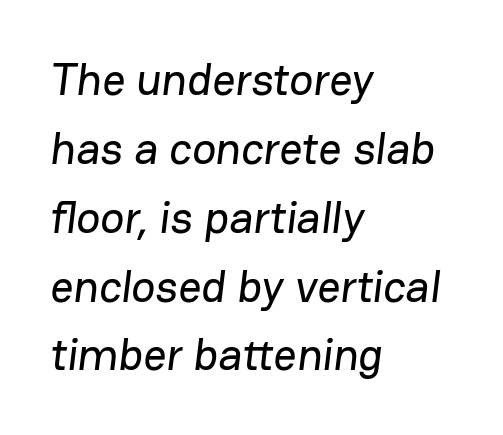
Q: Is the typeface a serif or a sans-serif typeface? A: Sans-serif.
Q: Is the text underlined? A: No.
Q: How is the paragraph aligned? A: Left-aligned.
Q: Is the spacing between letters normal or unusually wide? A: Normal.
Q: Is the spacing between lines tight, normal or loose? A: Normal.
Q: Width (condensed, normal, or wide)? A: Normal.
Q: Stroke contrast? A: Low.
Q: x-height? A: Medium.
Q: Monospaced? A: No.
